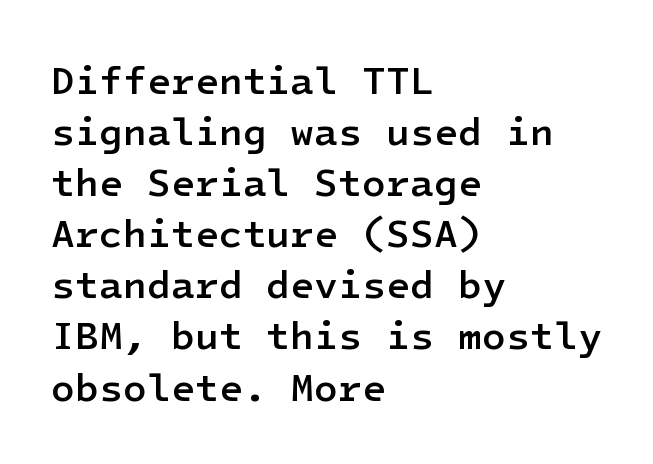
Clear beneath every line of the passage. Notice how the stems are strictly vertical — no italics here. Quick note: interline space is typical. Slightly chunky letters — semibold, I'd say, not full bold.
